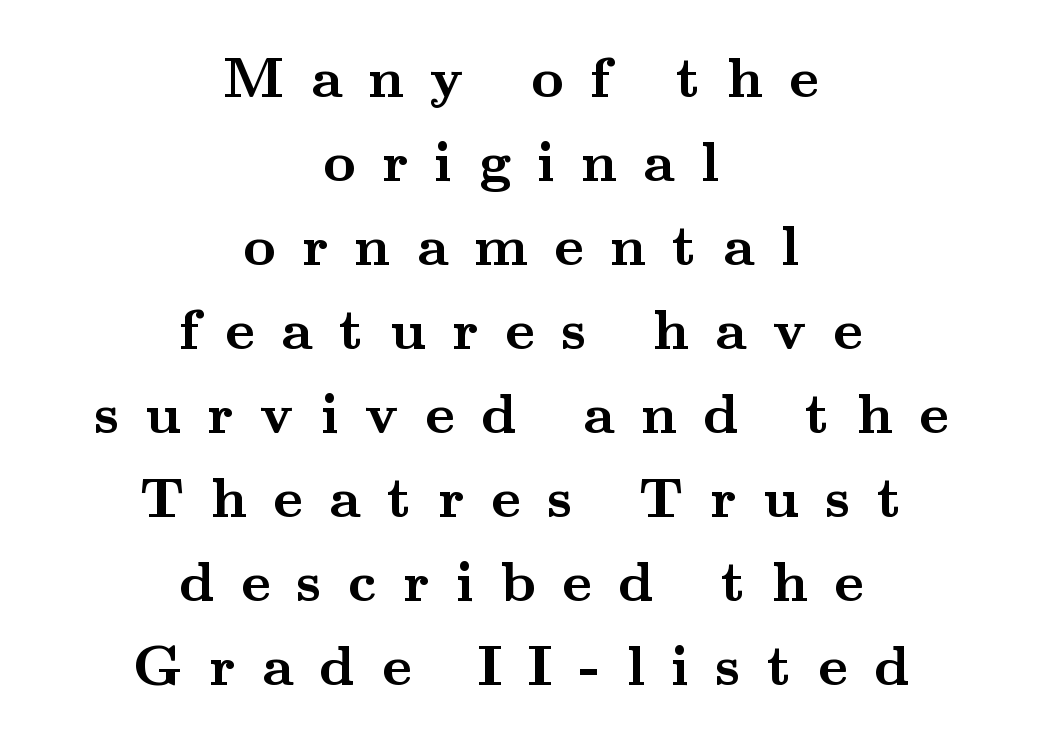
Is there any slant? The stems are plumb. The face used here has the dense, thick strokes of a bold. Think of a printed novel: that variable character pitch is what you see here. Anything drawn beneath the words? Only blank space.
